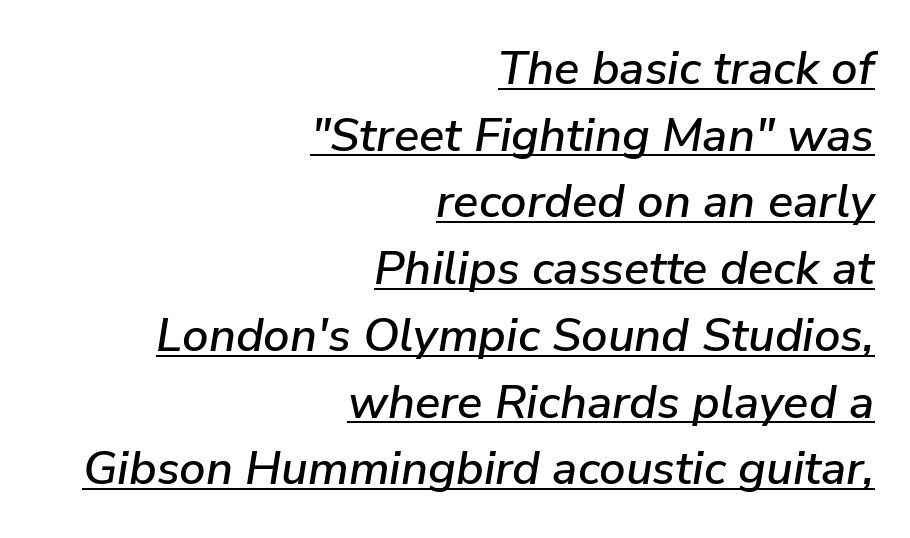
Q: Is the text italic (slanted)? A: Yes, it leans right by about 9 degrees.
Q: Is the text underlined? A: Yes.
Q: How is the paragraph aligned? A: Right-aligned.
Q: Is the spacing between letters normal or unusually wide? A: Normal.
Q: Is the spacing between lines tight, normal or loose? A: Normal.
Q: Width (condensed, normal, or wide)? A: Normal.
Q: Stroke contrast? A: Low.
Q: x-height? A: Medium.
Q: Monospaced? A: No.
